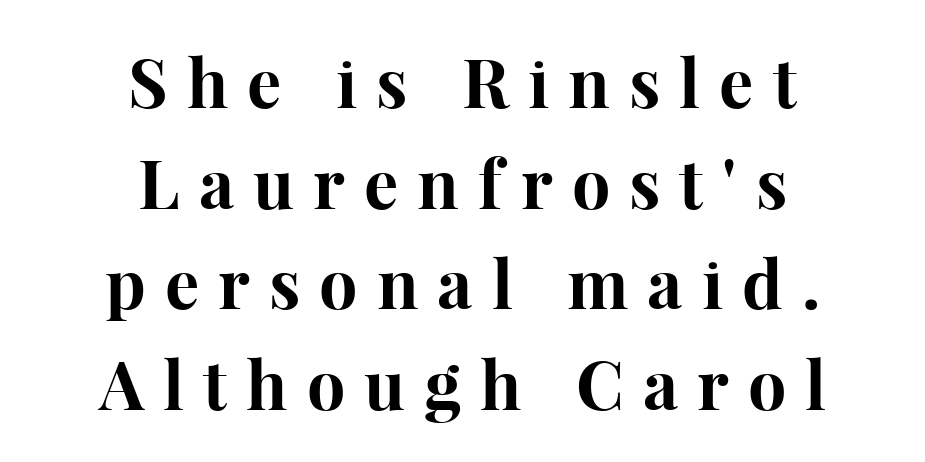
{"serif": "yes", "italic": "no", "bold": "yes", "weight": "bold", "width": "normal", "stroke_contrast": "high", "x_height": "medium", "monospaced": "no", "underline": "no", "align": "center", "line_spacing": "normal", "line_spacing_ratio": 1.48, "letter_spacing": "wide", "letter_spacing_em": 0.28, "glyph_px": 68}
